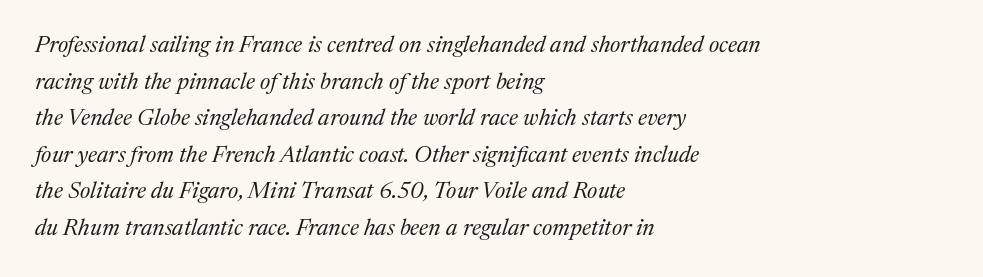
{"italic": "yes", "lean": "right", "slant_degrees": 17, "bold": "no", "underline": "no", "align": "left", "line_spacing": "normal", "line_spacing_ratio": 1.59, "letter_spacing": "normal", "letter_spacing_em": 0.0, "glyph_px": 23}
